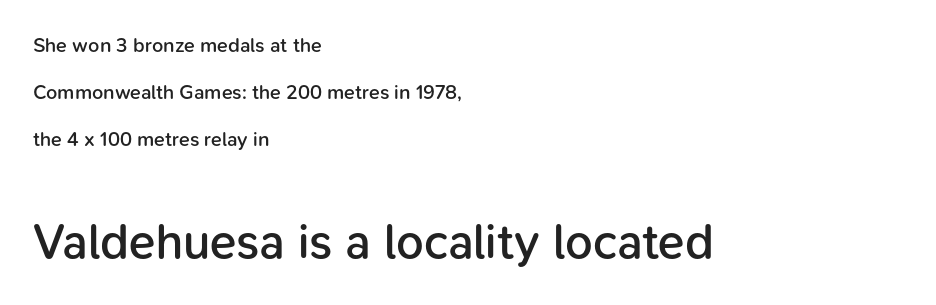
The image shows 49 px semibold sans-serif type, upright; set left-aligned, loose line spacing (2.35x), normal letter spacing, not underlined; the second (bottom) block is 2.45x larger; low stroke contrast and a medium x-height.
